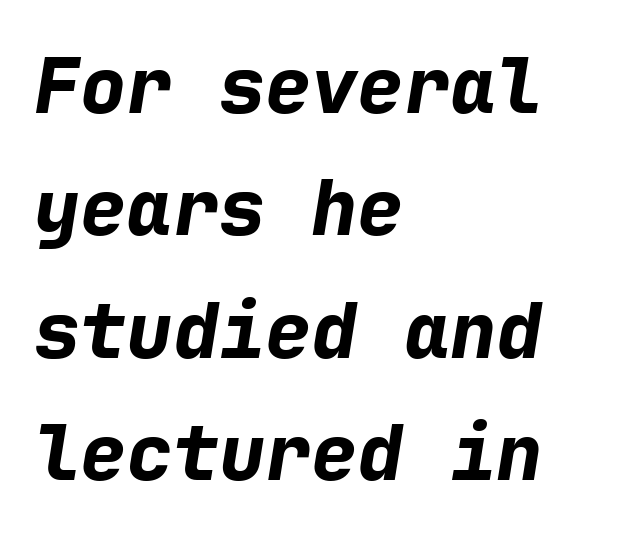
Q: Is the text bold? A: Yes.
Q: Is the text italic (slanted)? A: Yes, it leans right by about 9 degrees.
Q: Is the text underlined? A: No.
Q: How is the paragraph aligned? A: Left-aligned.
Q: Is the spacing between letters normal or unusually wide? A: Normal.
Q: Is the spacing between lines tight, normal or loose? A: Normal.
Q: Width (condensed, normal, or wide)? A: Normal.
Q: Stroke contrast? A: Low.
Q: x-height? A: Medium.
Q: Monospaced? A: Yes.
